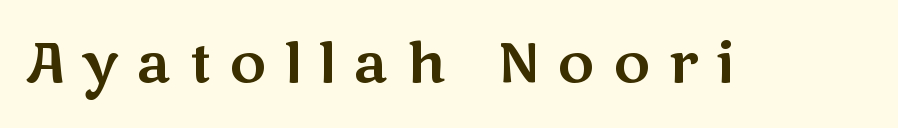
{"serif": "no", "italic": "no", "width": "wide", "stroke_contrast": "medium", "x_height": "medium", "monospaced": "no", "underline": "no", "letter_spacing": "wide", "letter_spacing_em": 0.32, "glyph_px": 56}
